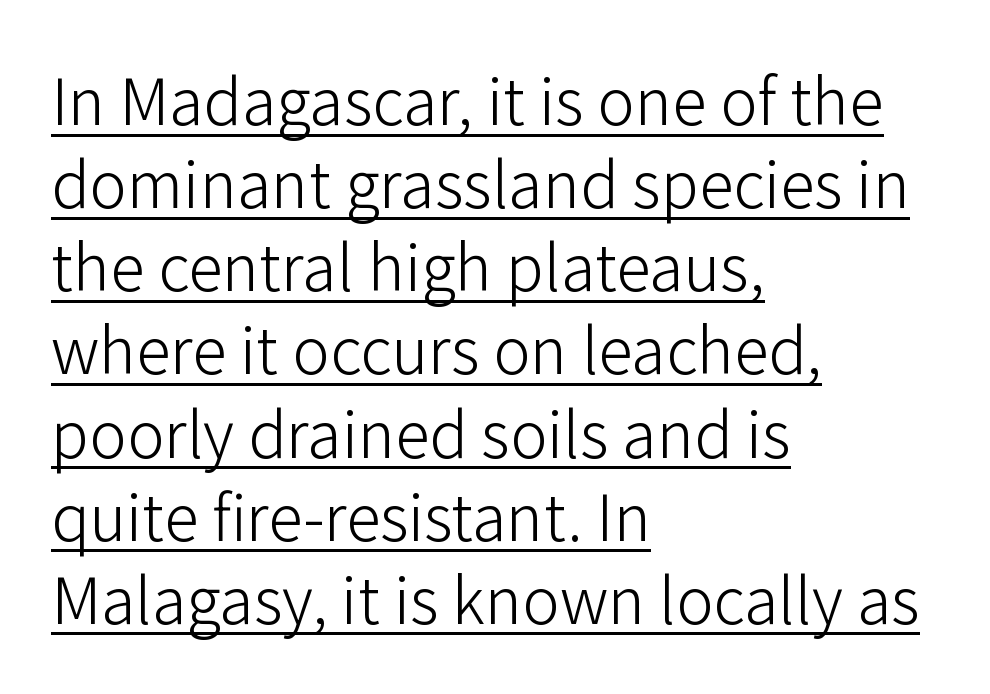
Q: Is the text bold? A: No.
Q: Is the text italic (slanted)? A: No, it is upright.
Q: Is the typeface a serif or a sans-serif typeface? A: Sans-serif.
Q: Is the text underlined? A: Yes.
Q: How is the paragraph aligned? A: Left-aligned.
Q: Is the spacing between letters normal or unusually wide? A: Normal.
Q: Is the spacing between lines tight, normal or loose? A: Normal.
Q: Width (condensed, normal, or wide)? A: Normal.
Q: Stroke contrast? A: Low.
Q: x-height? A: Medium.
Q: Monospaced? A: No.
